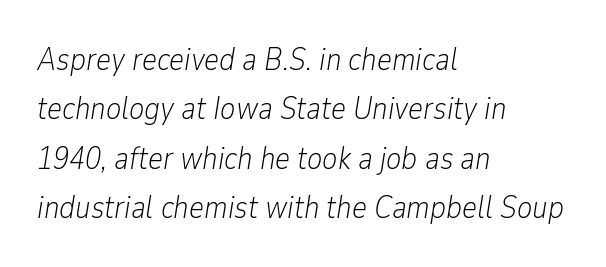
This rendering features lettering with no underline. There is no visible air inserted between adjacent glyphs. It's the slanting kind of type. Weight: not bold — regular or lighter. Normally led — the rows are evenly, conventionally spaced.
